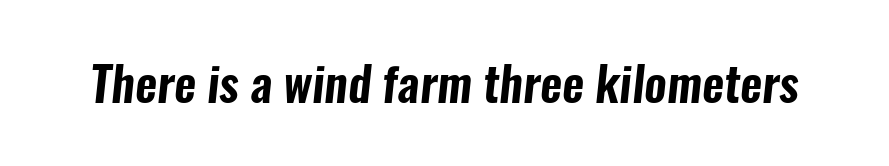
The image shows 48 px condensed sans-serif type; set normal letter spacing, not underlined; low stroke contrast and a medium x-height.
